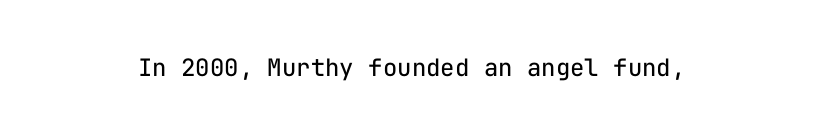
{"italic": "no", "bold": "no", "underline": "no", "letter_spacing": "normal", "letter_spacing_em": 0.0, "glyph_px": 24}
